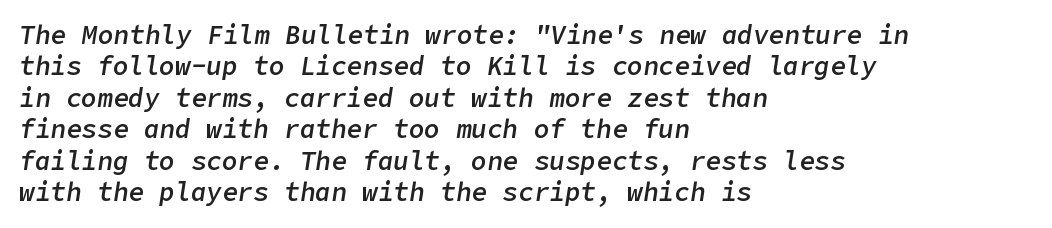
The image shows 26 px text type, italic (leaning right); set left-aligned, line spacing 1.21x, normal letter spacing, not underlined.
